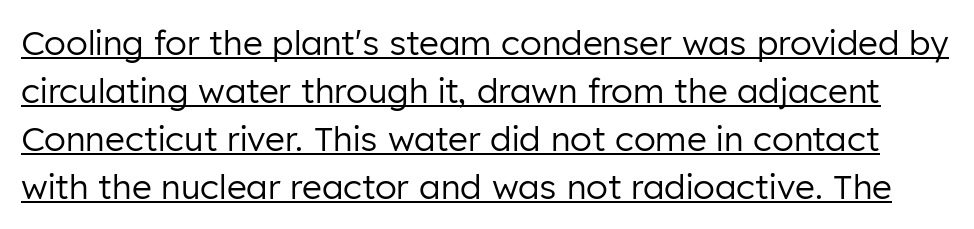
The image shows 34 px regular-weight sans-serif type, upright; set normal line spacing (1.41x), normal letter spacing, underlined; low stroke contrast and a medium x-height.
